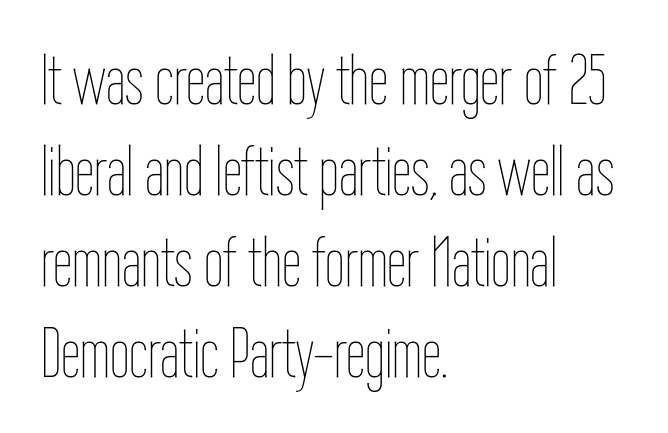
The image shows 70 px thin, condensed type, upright; set left-aligned, normal line spacing (1.3x), normal letter spacing, not underlined; low stroke contrast and a medium x-height.
